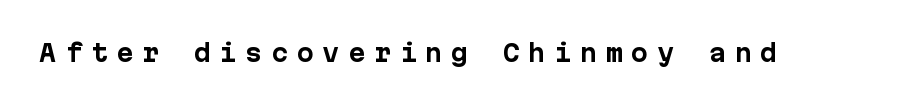
Tracking value appears strongly positive — letters spread wide. The type sits square on the baseline with zero lean. The baseline area is clear. Pretty heavy lettering here — definitely bold.
